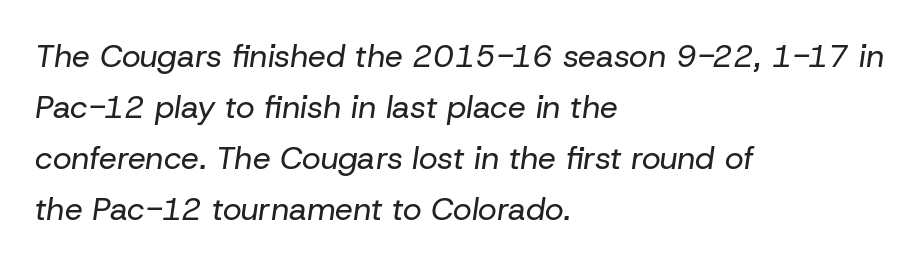
The passage shown is typed in a proportional face where columns would drift. Clear beneath every line of the passage. Stems here are at most as thick as an everyday book face. Default kerning and tracking; the words read as compact shapes. Summary of vertical rhythm: regular, with standard interline spacing.
